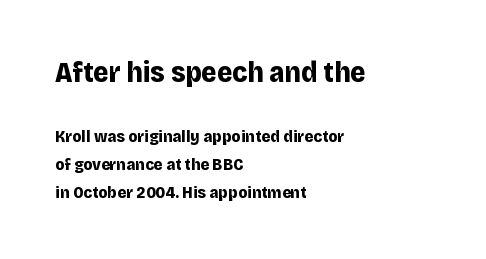
It's the straight-up-and-down kind of type. The rag falls on the right side of this text block. Honestly, there is no underline to notice here at all. Observe the absence of serifs on each vertical stroke in this sample. Summary of vertical rhythm: regular, with standard interline spacing. A typesetter would call this proportional, since set widths differ per character.
